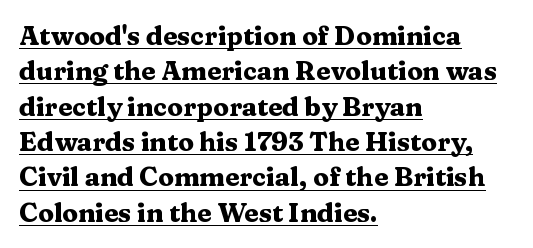
The passage shown has conventional tracking throughout. Which margin do the lines hug? The left one — the right edge is uneven. Style check: upright. The rows are spaced the way most documents space them. Look at the stroke-to-counter ratio: heavy, a bold.
